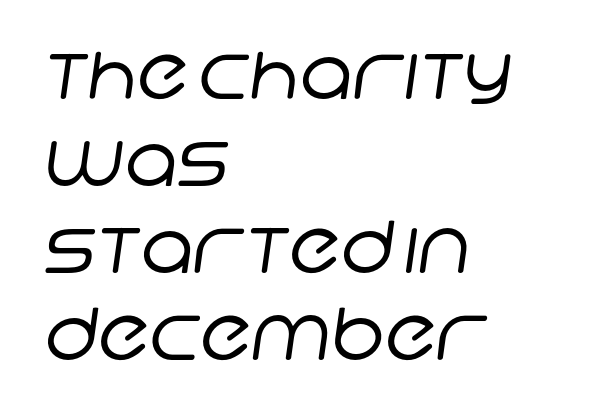
The image shows 72 px regular-weight sans-serif type; set left-aligned, line spacing 1.21x, normal letter spacing, not underlined; low stroke contrast and a large x-height.
